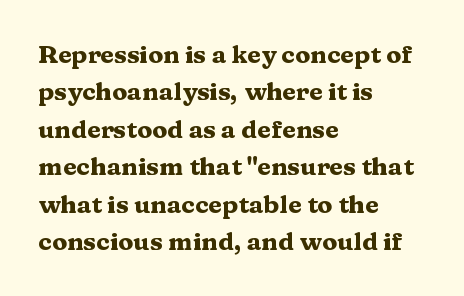
{"italic": "no", "bold": "yes", "underline": "no", "align": "left", "line_spacing": "normal", "line_spacing_ratio": 1.5, "letter_spacing": "normal", "letter_spacing_em": 0.0, "glyph_px": 25}
